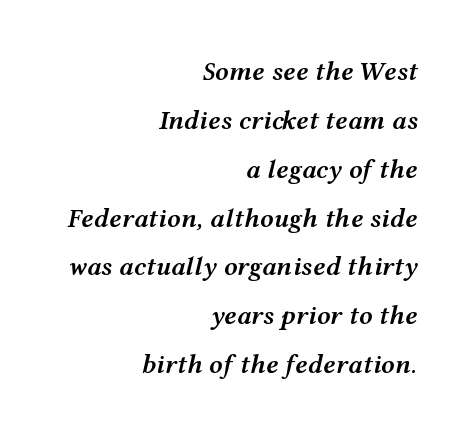
The image shows 27 px text type, italic (leaning right); set right-aligned, line spacing 1.81x, normal letter spacing, not underlined.
